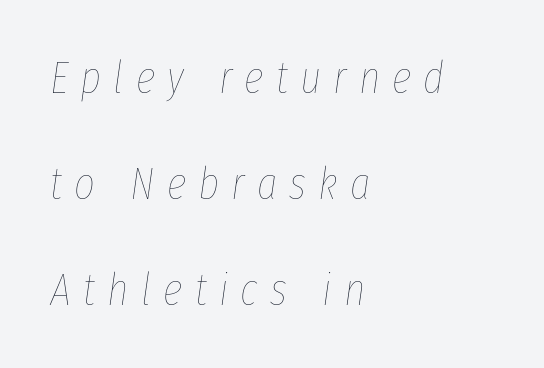
The image shows 45 px thin, condensed type, italic (leaning right); set left-aligned, loose line spacing (2.36x), unusually wide letter spacing (+0.27 em), not underlined; low stroke contrast and a medium x-height.
